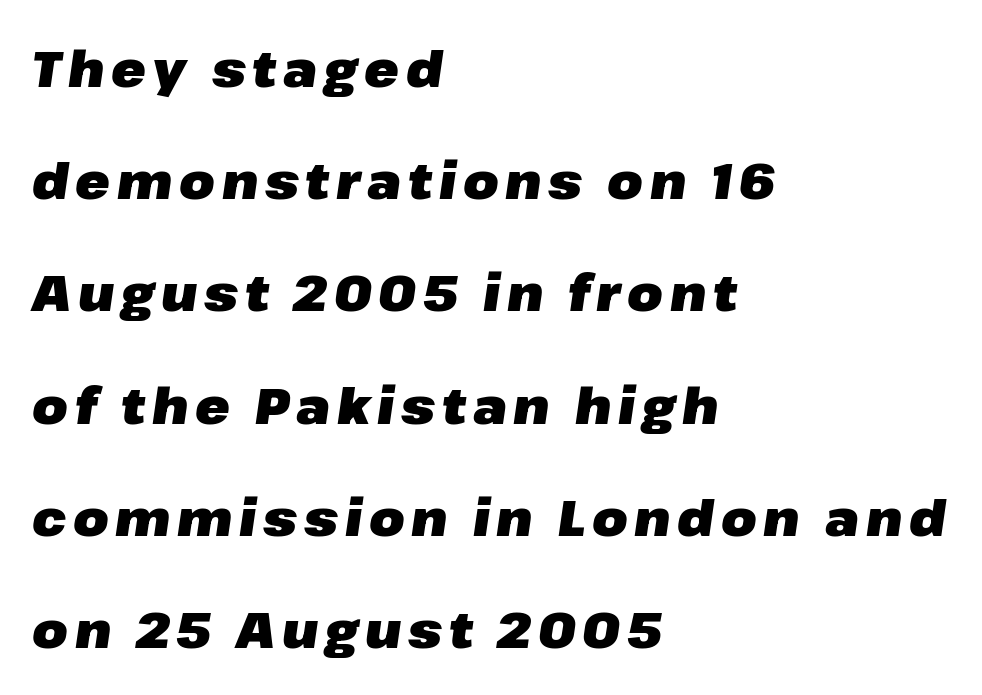
{"italic": "yes", "lean": "right", "slant_degrees": 8, "bold": "yes", "weight": "heavy", "width": "normal", "stroke_contrast": "low", "x_height": "medium", "monospaced": "no", "underline": "no", "align": "left", "line_spacing": "loose", "line_spacing_ratio": 2.2, "glyph_px": 51}
